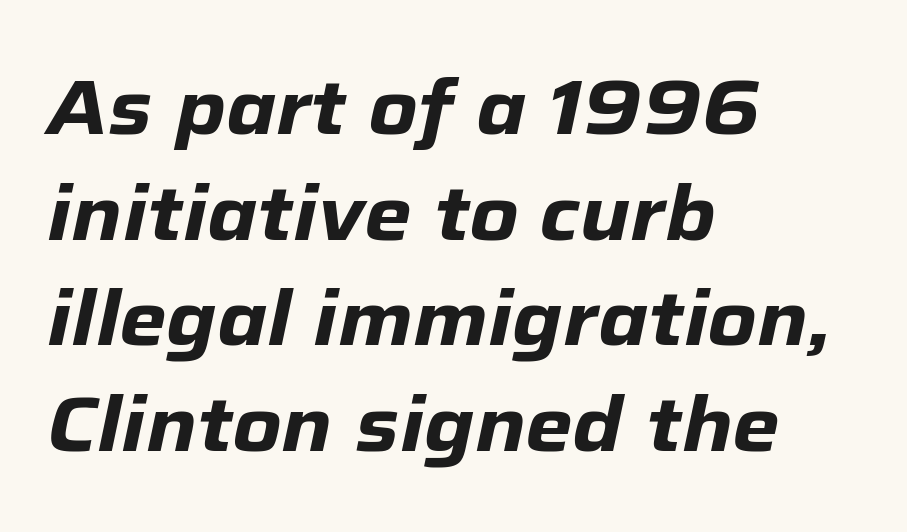
{"italic": "yes", "lean": "right", "slant_degrees": 12, "bold": "yes", "weight": "heavy", "width": "normal", "stroke_contrast": "low", "x_height": "medium", "monospaced": "no", "underline": "no", "align": "left", "line_spacing": "normal", "line_spacing_ratio": 1.39, "letter_spacing": "normal", "letter_spacing_em": 0.0, "glyph_px": 76}
